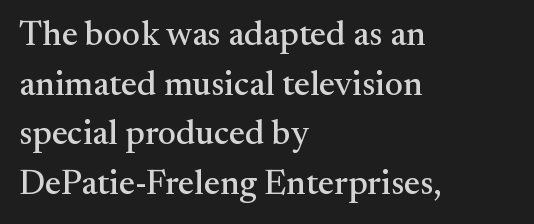
The image shows 35 px serif type, upright; set left-aligned, normal line spacing (1.42x), normal letter spacing, not underlined; medium stroke contrast and a small x-height.
